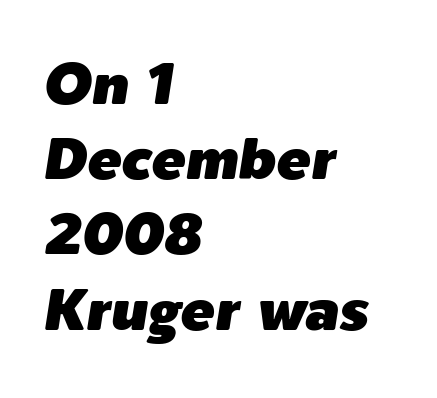
The passage shown stacks its lines at a standard gap. Caption: multi-line text, flush left, ragged right. Do the characters align in a grid? No, the font is proportional. The letters sit at their default tracking, neither squeezed nor spread. Does the lettering tilt? It does — this is italic. Any mark beneath the type? The region is blank.
